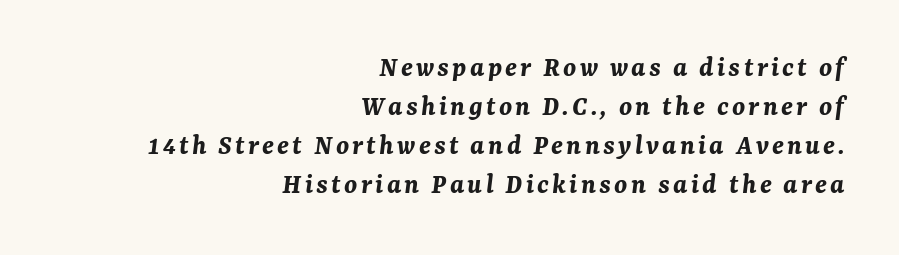
Q: Is the text bold? A: Yes.
Q: Is the text italic (slanted)? A: Yes, it leans right by about 7 degrees.
Q: Is the text underlined? A: No.
Q: How is the paragraph aligned? A: Right-aligned.
Q: Is the spacing between lines tight, normal or loose? A: Normal.
Q: Width (condensed, normal, or wide)? A: Normal.
Q: Stroke contrast? A: Medium.
Q: x-height? A: Medium.
Q: Monospaced? A: No.
